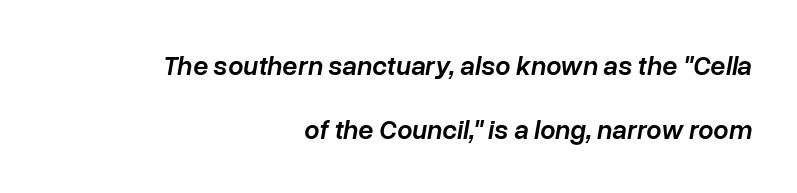
Q: Is the text bold? A: Semi-bold.
Q: Is the text italic (slanted)? A: Yes, it leans right by about 10 degrees.
Q: Is the text underlined? A: No.
Q: How is the paragraph aligned? A: Right-aligned.
Q: Is the spacing between letters normal or unusually wide? A: Normal.
Q: Is the spacing between lines tight, normal or loose? A: Loose.
